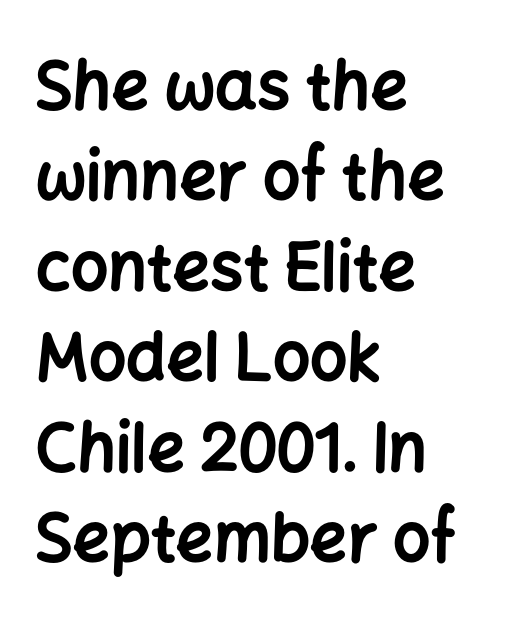
The image shows 66 px bold sans-serif type, upright; set left-aligned, normal line spacing (1.37x), normal letter spacing, not underlined; low stroke contrast and a medium x-height.
